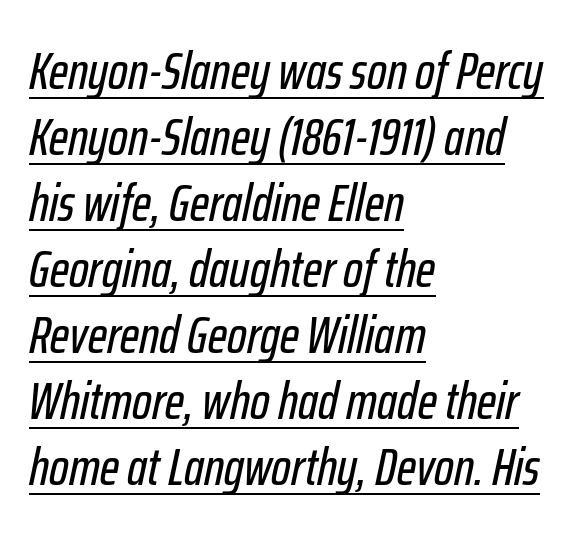
Style check: oblique. Underlined type. There is no visible air inserted between adjacent glyphs. Think of a printed novel: that variable character pitch is what you see here. One glance says typical: line gaps are just what's usual.
